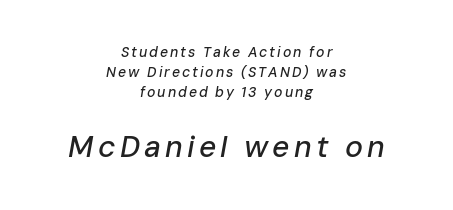
{"italic": "yes", "lean": "right", "slant_degrees": 10, "width": "normal", "stroke_contrast": "low", "x_height": "medium", "monospaced": "no", "underline": "no", "align": "center", "line_spacing": "normal", "line_spacing_ratio": 1.42, "larger_block": "second", "size_ratio": 2.14, "glyph_px": 30}
